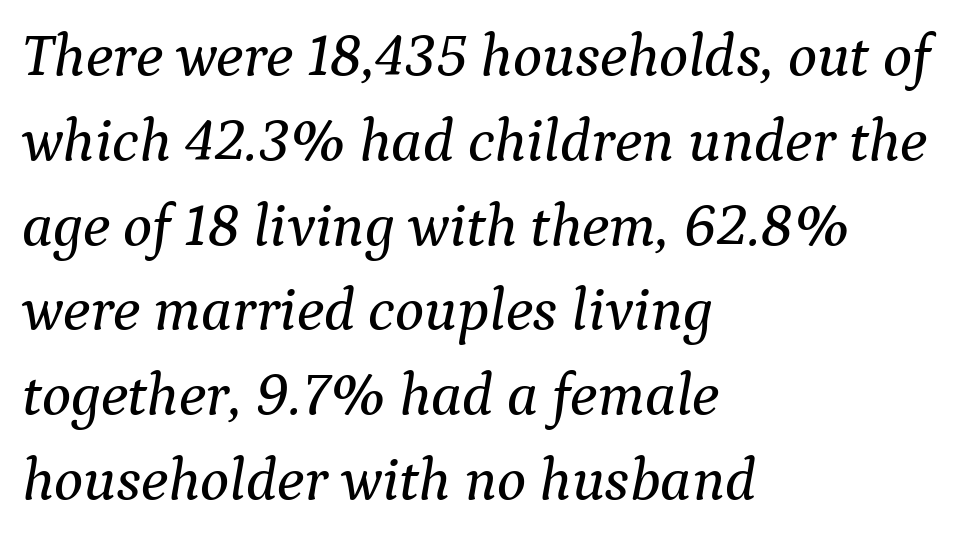
Q: Is the text italic (slanted)? A: Yes, it leans right by about 9 degrees.
Q: Is the typeface a serif or a sans-serif typeface? A: Serif.
Q: Is the text underlined? A: No.
Q: How is the paragraph aligned? A: Left-aligned.
Q: Is the spacing between letters normal or unusually wide? A: Normal.
Q: Is the spacing between lines tight, normal or loose? A: Normal.
Q: Width (condensed, normal, or wide)? A: Normal.
Q: Stroke contrast? A: Medium.
Q: x-height? A: Medium.
Q: Monospaced? A: No.
